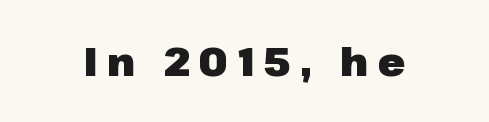
The image shows 39 px heavy sans-serif type, upright; set unusually wide letter spacing (+0.25 em), not underlined; low stroke contrast and a medium x-height.
